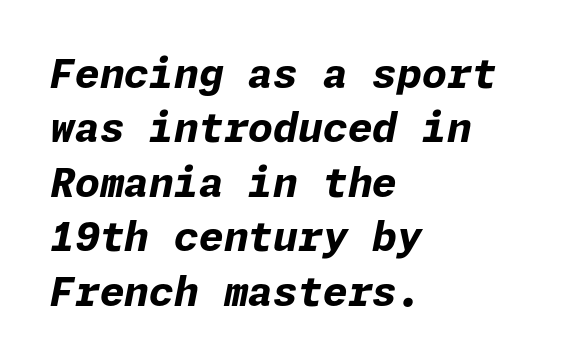
{"italic": "yes", "lean": "right", "slant_degrees": 11, "bold": "yes", "weight": "bold", "width": "normal", "stroke_contrast": "low", "x_height": "medium", "underline": "no", "align": "left", "line_spacing": "normal", "line_spacing_ratio": 1.36, "letter_spacing": "normal", "letter_spacing_em": 0.0, "glyph_px": 40}
